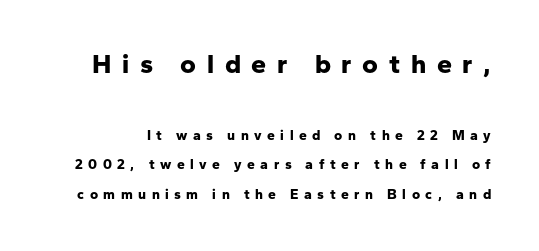
Q: Is the text bold? A: Yes.
Q: Is the text italic (slanted)? A: No, it is upright.
Q: Is the text underlined? A: No.
Q: Is the spacing between letters normal or unusually wide? A: Unusually wide.
Q: Is the spacing between lines tight, normal or loose? A: Loose.
Q: Which block of text is set in a larger size, the first (top) or the second (bottom)? A: The first (top) one.
